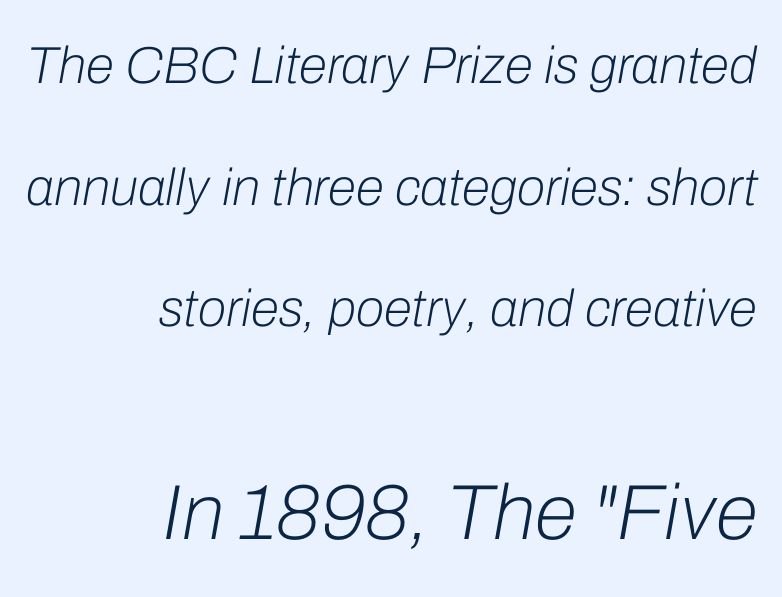
If you drew a ruler down the right edge, every line would touch it. The text carries the slant typical of an italic or oblique font. Lines of text with bare space underneath. The letterforms sit shoulder to shoulder at normal distance.
